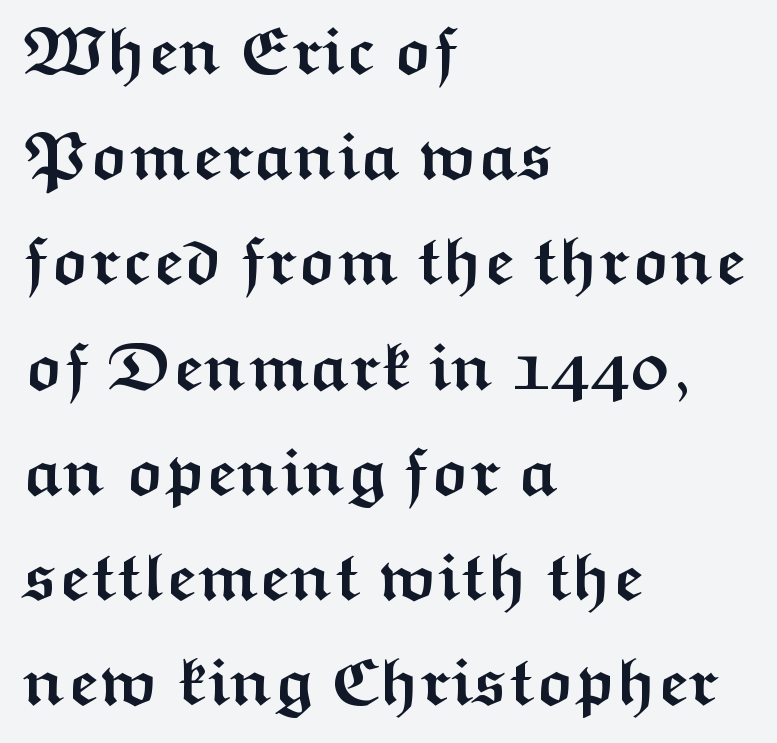
Q: Is the text bold? A: Yes.
Q: Is the text italic (slanted)? A: No, it is upright.
Q: Is the typeface a serif or a sans-serif typeface? A: Sans-serif.
Q: Is the text underlined? A: No.
Q: How is the paragraph aligned? A: Left-aligned.
Q: Is the spacing between letters normal or unusually wide? A: Normal.
Q: Is the spacing between lines tight, normal or loose? A: Normal.
Q: Width (condensed, normal, or wide)? A: Wide.
Q: Stroke contrast? A: Medium.
Q: x-height? A: Medium.
Q: Monospaced? A: No.
